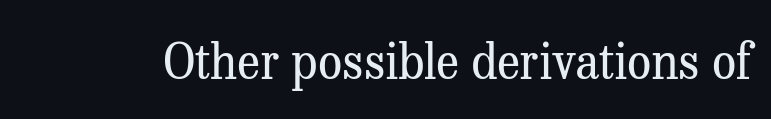
Q: Is the text bold? A: No.
Q: Is the text italic (slanted)? A: No, it is upright.
Q: Is the typeface a serif or a sans-serif typeface? A: Serif.
Q: Is the text underlined? A: No.
Q: Is the spacing between letters normal or unusually wide? A: Normal.
Q: Width (condensed, normal, or wide)? A: Normal.
Q: Stroke contrast? A: Medium.
Q: x-height? A: Medium.
Q: Monospaced? A: No.
